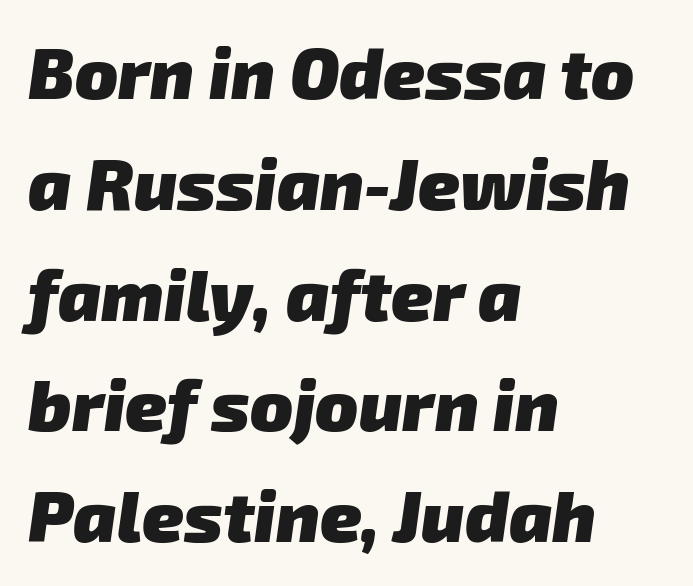
Q: Is the text bold? A: Yes.
Q: Is the typeface a serif or a sans-serif typeface? A: Sans-serif.
Q: Is the text underlined? A: No.
Q: How is the paragraph aligned? A: Left-aligned.
Q: Is the spacing between letters normal or unusually wide? A: Normal.
Q: Is the spacing between lines tight, normal or loose? A: Normal.
Q: Width (condensed, normal, or wide)? A: Normal.
Q: Stroke contrast? A: Low.
Q: x-height? A: Medium.
Q: Monospaced? A: No.
